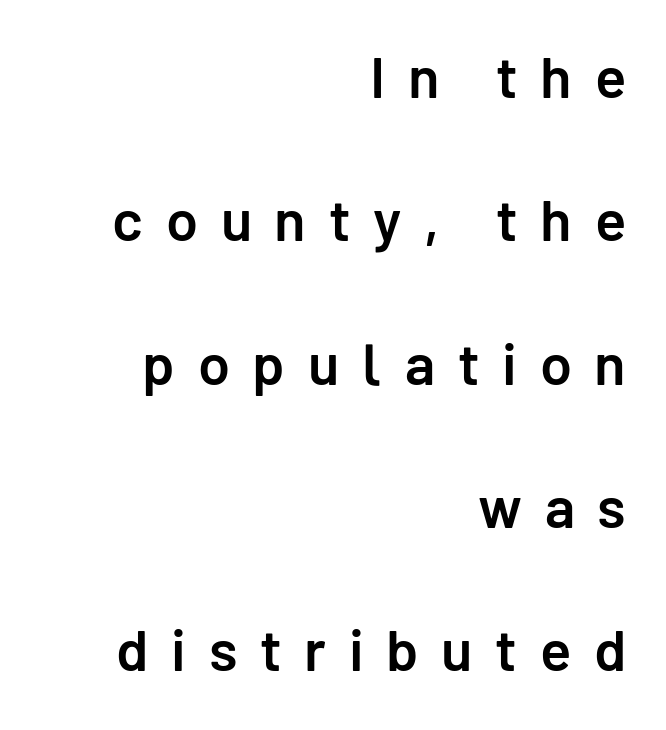
Italic? Not at all — the glyphs are vertical. These lines are rendered in a variable-pitch font. A clean baseline with only descenders dipping below it. Summary of weight: moderately heavy, a semibold.
